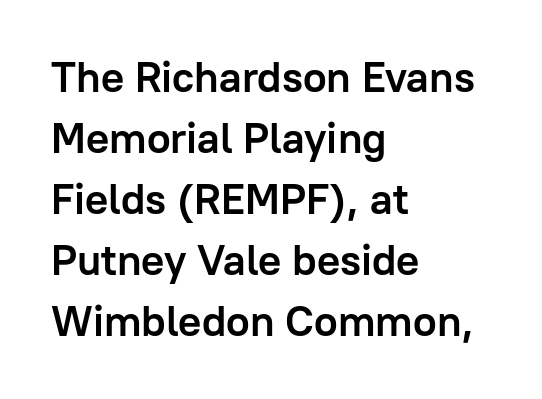
Q: Is the text bold? A: Yes.
Q: Is the text italic (slanted)? A: No, it is upright.
Q: Is the typeface a serif or a sans-serif typeface? A: Sans-serif.
Q: Is the text underlined? A: No.
Q: How is the paragraph aligned? A: Left-aligned.
Q: Is the spacing between letters normal or unusually wide? A: Normal.
Q: Is the spacing between lines tight, normal or loose? A: Normal.
Q: Width (condensed, normal, or wide)? A: Normal.
Q: Stroke contrast? A: Low.
Q: x-height? A: Medium.
Q: Monospaced? A: No.
